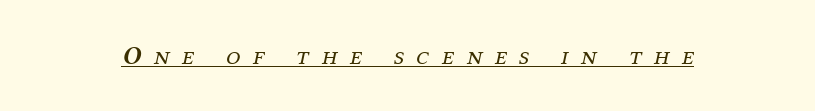
What decoration does the sample have? An underline. These lines were composed using italics. Each word looks stretched out because of the extra space between its letters. The letters look calm and open, with moderate or lighter stems.
